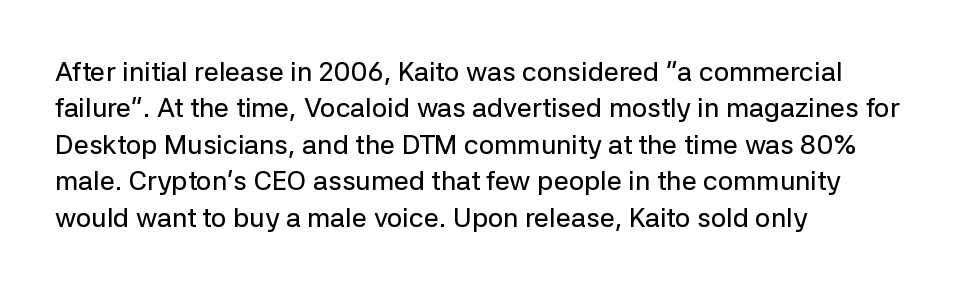
Q: Is the text italic (slanted)? A: No, it is upright.
Q: Is the text underlined? A: No.
Q: How is the paragraph aligned? A: Left-aligned.
Q: Is the spacing between letters normal or unusually wide? A: Normal.
Q: Is the spacing between lines tight, normal or loose? A: Normal.
